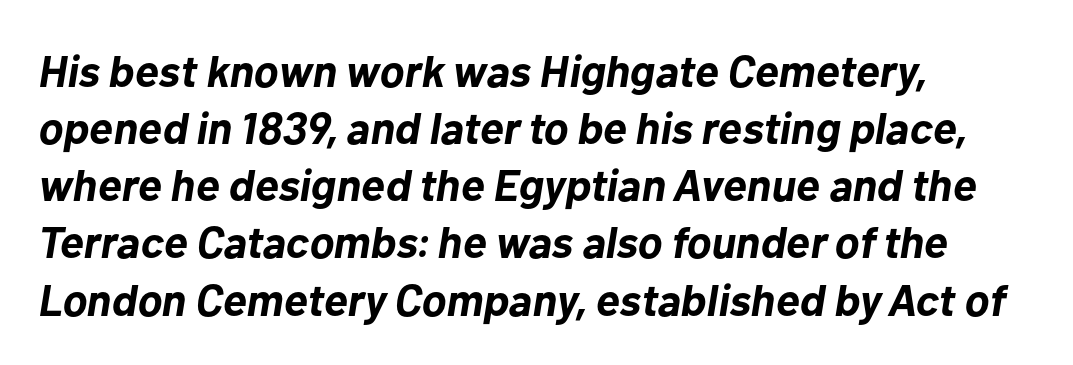
The image shows 45 px bold type, italic (leaning right); set left-aligned, normal line spacing (1.27x), normal letter spacing, not underlined; low stroke contrast and a medium x-height.
